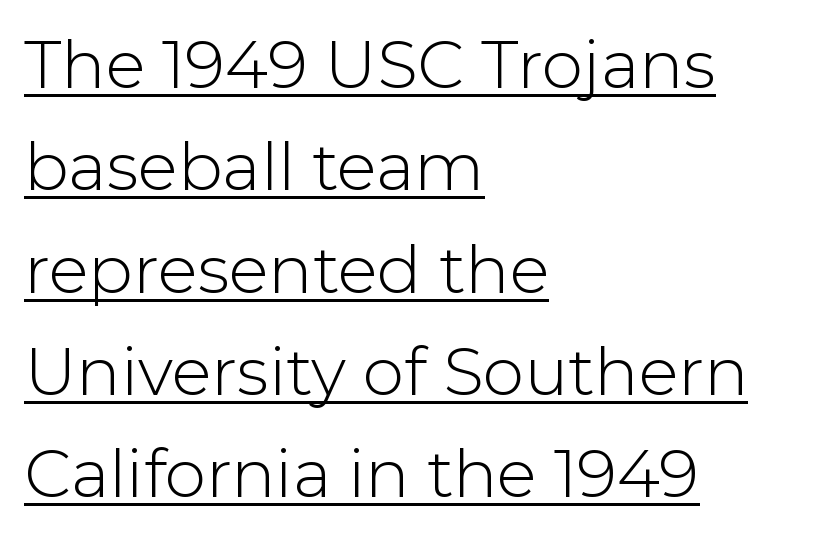
This rendering leaves character spacing at its baseline value. Looks like regular typesetting: each glyph gets only the width it needs. Alignment: flush left. Descenders here cross a horizontal rule under the line. A roman cut, with each character standing at attention.
